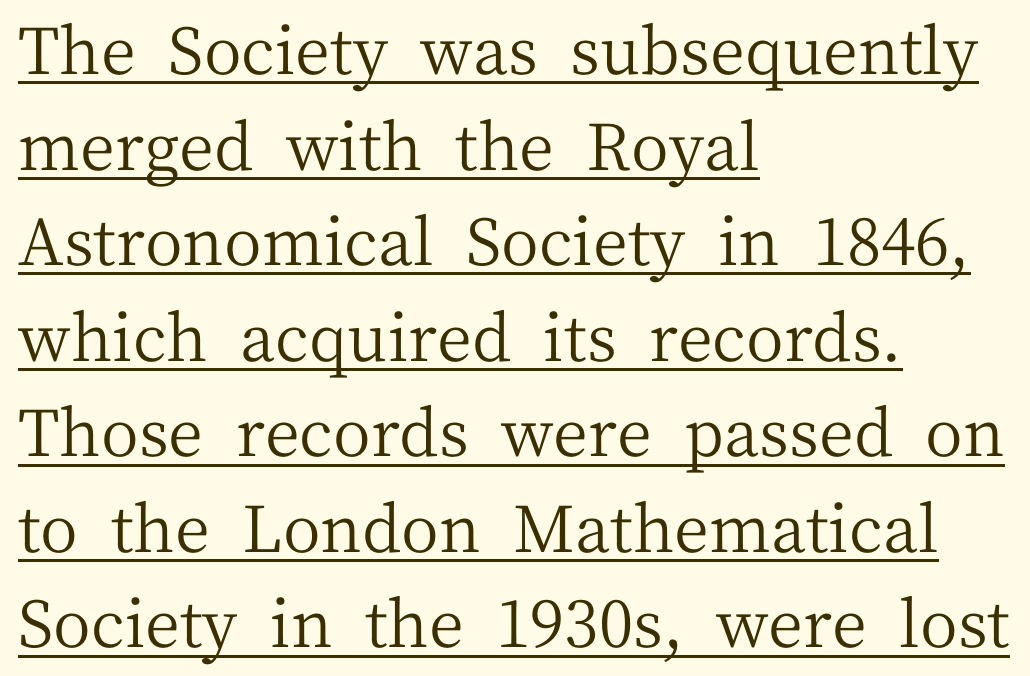
The image shows 65 px regular-weight serif type, upright; set left-aligned, normal line spacing (1.47x), normal letter spacing, underlined; medium stroke contrast and a medium x-height.
